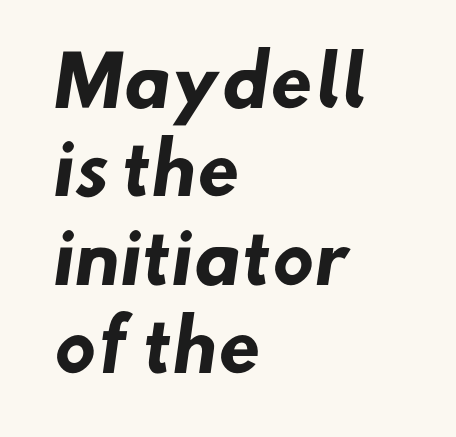
The image shows 69 px heavy sans-serif type; set left-aligned, normal line spacing (1.28x), normal letter spacing, not underlined; low stroke contrast and a small x-height.
